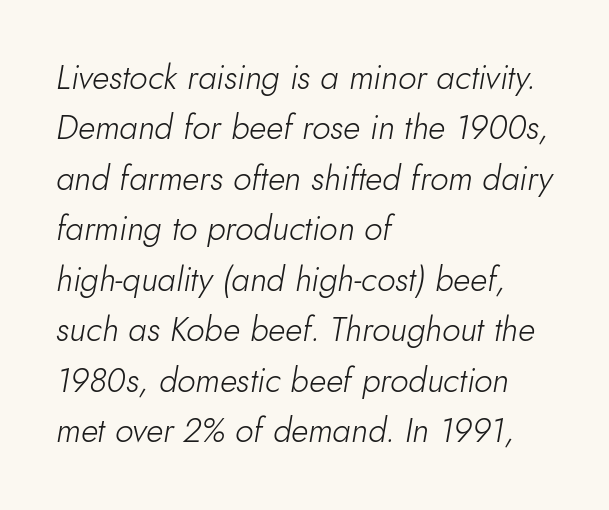
The image shows 33 px light type, italic (leaning right); set left-aligned, normal line spacing (1.53x), normal letter spacing, not underlined; low stroke contrast and a small x-height.
